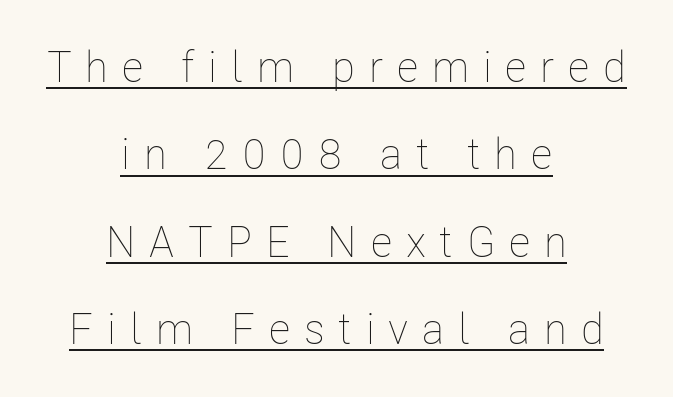
Q: Is the text bold? A: No.
Q: Is the text italic (slanted)? A: No, it is upright.
Q: Is the text underlined? A: Yes.
Q: How is the paragraph aligned? A: Centered.
Q: Is the spacing between letters normal or unusually wide? A: Unusually wide.
Q: Is the spacing between lines tight, normal or loose? A: Loose.
Q: Width (condensed, normal, or wide)? A: Condensed.
Q: Stroke contrast? A: Low.
Q: x-height? A: Medium.
Q: Monospaced? A: No.
